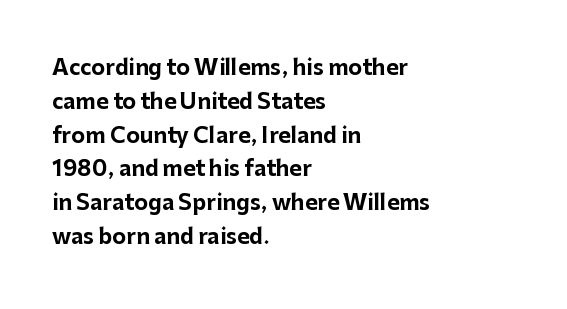
A normal amount of white space separates one row of letters from the next. Rendered with straight, roman letterforms. A full-strength bold gives these letters their thick strokes. The ragged edge is on the right, which tells us the setting is flush left. Clear beneath every line of the passage.
